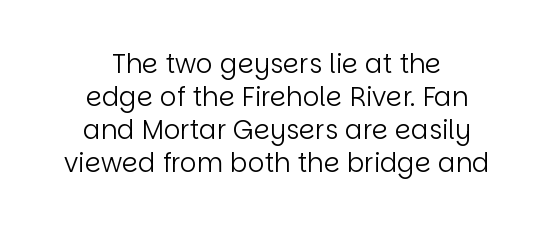
This sample uses an upright cut, with every glyph sitting square on the baseline. Visually the block forms a symmetrical silhouette, jagged on both flanks. Leading: standard. This rendering leaves character spacing at its baseline value. The zone under the glyphs is completely vacant. On a weight scale, this lands at 450 or below.
